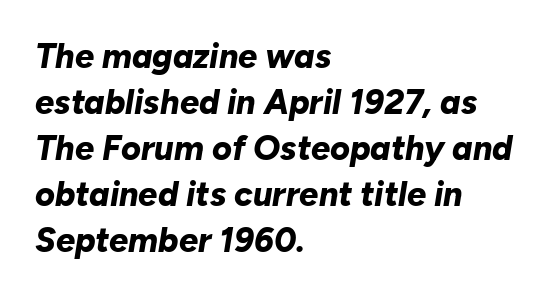
The image shows 34 px bold type, italic (leaning right); set left-aligned, normal line spacing (1.35x), normal letter spacing, not underlined; low stroke contrast and a medium x-height.
